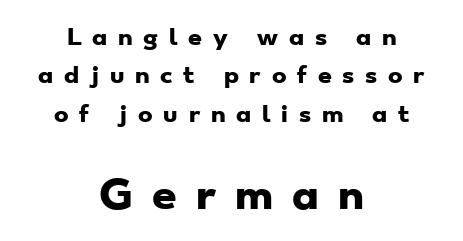
{"serif": "no", "bold": "yes", "weight": "heavy", "width": "wide", "stroke_contrast": "low", "x_height": "small", "monospaced": "no", "underline": "no", "align": "center", "line_spacing_ratio": 1.74, "letter_spacing": "wide", "letter_spacing_em": 0.49, "larger_block": "second", "size_ratio": 1.77, "glyph_px": 39}
